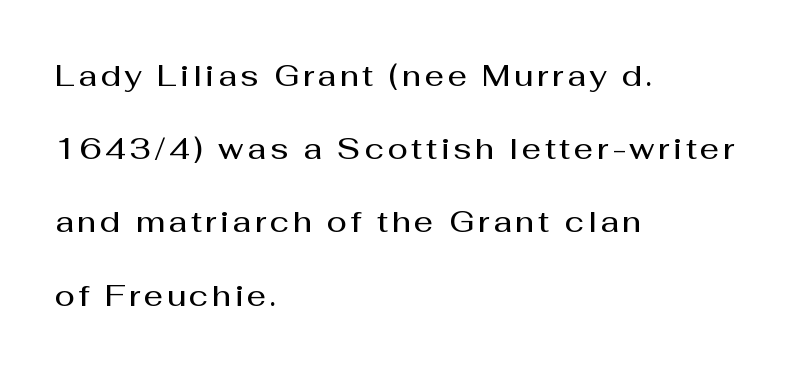
The image shows 30 px semibold sans-serif type, upright; set left-aligned, loose line spacing (2.44x), not underlined; medium stroke contrast and a medium x-height.
